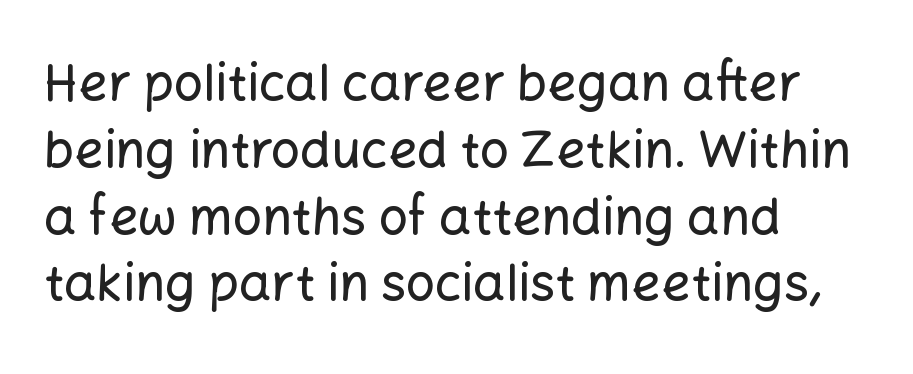
{"serif": "no", "italic": "no", "width": "normal", "stroke_contrast": "low", "x_height": "medium", "monospaced": "no", "underline": "no", "align": "left", "line_spacing": "normal", "line_spacing_ratio": 1.31, "letter_spacing": "normal", "letter_spacing_em": 0.0, "glyph_px": 51}
